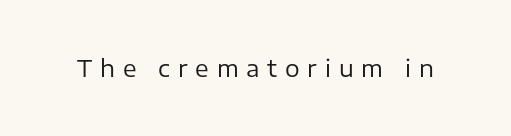
{"italic": "no", "bold": "no", "underline": "no", "letter_spacing": "wide", "letter_spacing_em": 0.34, "glyph_px": 23}
